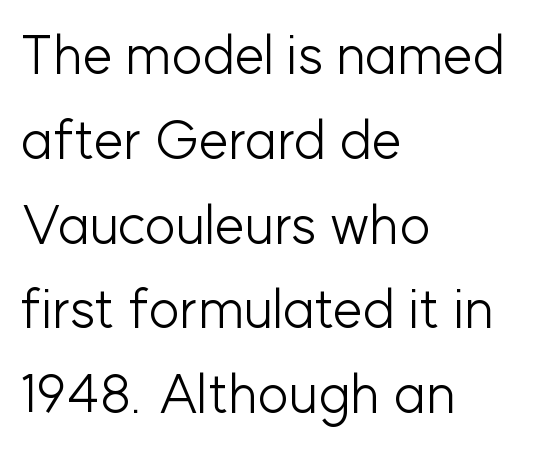
{"serif": "no", "italic": "no", "bold": "no", "weight": "light", "width": "normal", "stroke_contrast": "low", "x_height": "medium", "monospaced": "no", "underline": "no", "align": "left", "line_spacing": "normal", "line_spacing_ratio": 1.57, "letter_spacing": "normal", "letter_spacing_em": 0.0, "glyph_px": 54}
